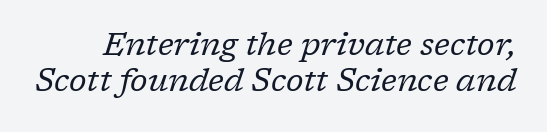
The image shows 32 px regular-weight serif type, italic (leaning right); set tight line spacing (1.13x), normal letter spacing, not underlined; low stroke contrast and a medium x-height.
